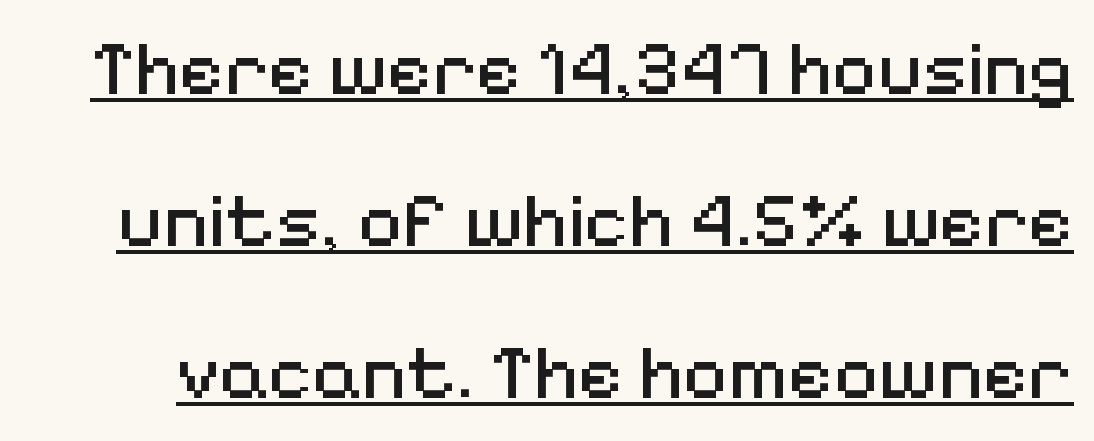
Does the type have serifs? No, each stem ends abruptly. Somebody hit Ctrl+U on this one — the words are underlined. Do the characters align in a grid? No, the font is proportional. The line-height multiplier appears high, well above default. The lettering stays uniformly vertical, giving the passage a roman look.
